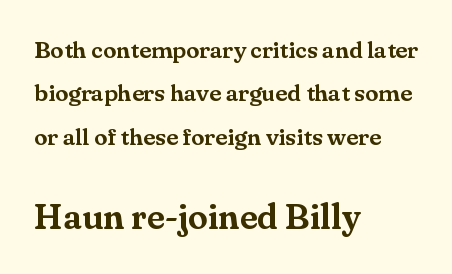
Q: Is the text italic (slanted)? A: No, it is upright.
Q: Is the typeface a serif or a sans-serif typeface? A: Serif.
Q: Is the text underlined? A: No.
Q: How is the paragraph aligned? A: Left-aligned.
Q: Is the spacing between letters normal or unusually wide? A: Normal.
Q: Which block of text is set in a larger size, the first (top) or the second (bottom)? A: The second (bottom) one.
Q: Width (condensed, normal, or wide)? A: Normal.
Q: Stroke contrast? A: Medium.
Q: x-height? A: Small.
Q: Monospaced? A: No.
